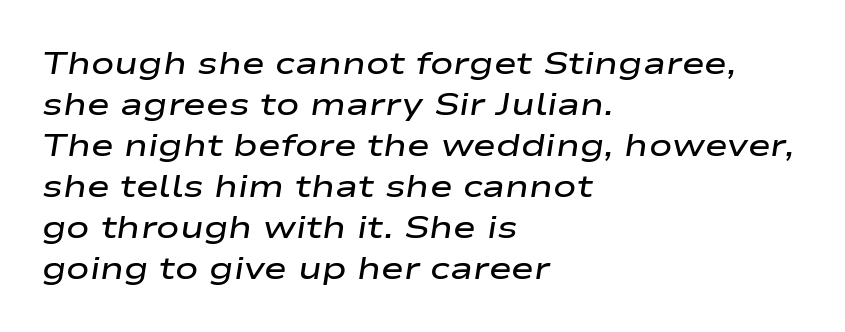
Typographic density is moderately raised because the face is semibold. All the whitespace from short lines collects on the right. Quick note: underline off. Short note: letters normally spaced. There's an unmistakable incline to the writing here.
